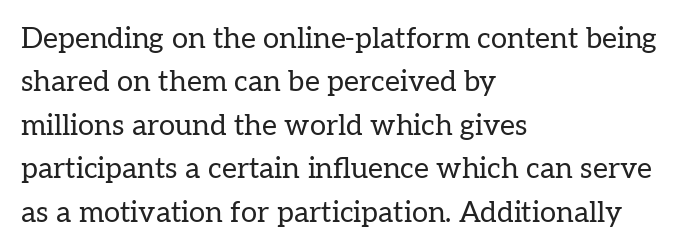
The image shows 29 px regular-weight serif type, upright; set left-aligned, normal line spacing (1.5x), normal letter spacing, not underlined; low stroke contrast and a medium x-height.
